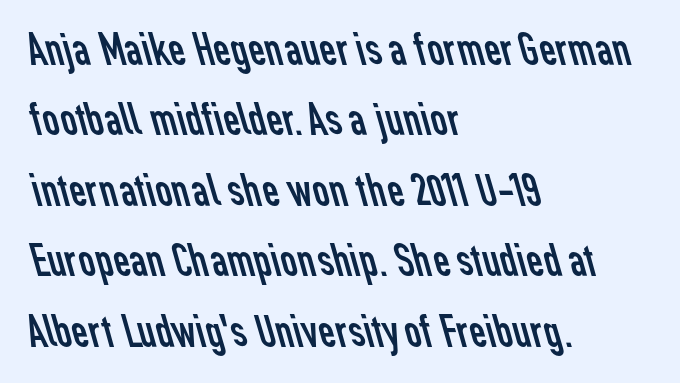
{"serif": "no", "bold": "no", "weight": "regular", "width": "normal", "stroke_contrast": "low", "x_height": "medium", "monospaced": "no", "underline": "no", "align": "left", "line_spacing": "normal", "line_spacing_ratio": 1.53, "letter_spacing": "normal", "letter_spacing_em": 0.0, "glyph_px": 46}
